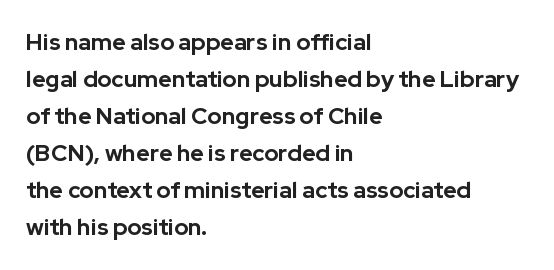
{"italic": "no", "bold": "yes", "underline": "no", "align": "left", "line_spacing": "normal", "line_spacing_ratio": 1.61, "letter_spacing": "normal", "letter_spacing_em": 0.0, "glyph_px": 23}
